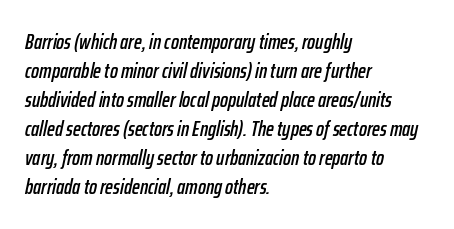
Q: Is the text italic (slanted)? A: Yes, it leans right by about 12 degrees.
Q: Is the text underlined? A: No.
Q: How is the paragraph aligned? A: Left-aligned.
Q: Is the spacing between letters normal or unusually wide? A: Normal.
Q: Is the spacing between lines tight, normal or loose? A: Normal.
